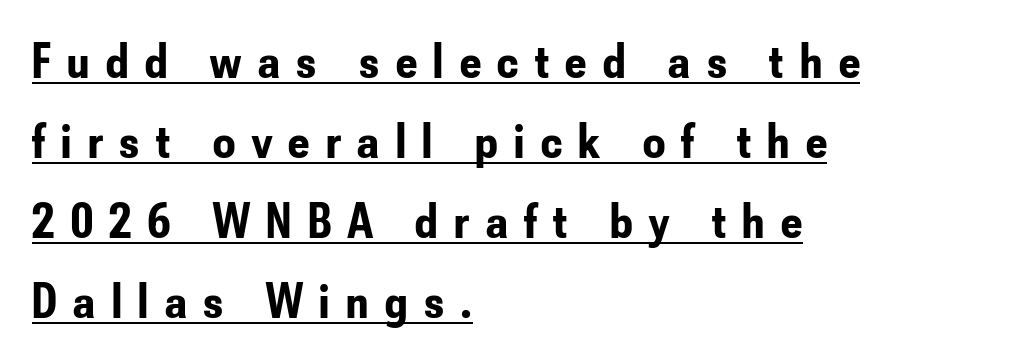
A typesetter would call this heavily tracked-out type. Somebody hit Ctrl+U on this one — the words are underlined. Posture: vertical. Note: no serifs on the glyphs. Weight check: bold — yes, fully. These lines are set flush left with a ragged right edge.
